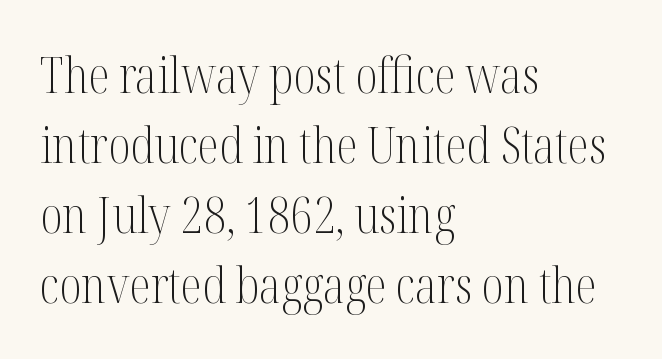
The image shows 49 px light, condensed serif type, upright; set left-aligned, normal line spacing (1.43x), normal letter spacing, not underlined; medium stroke contrast and a medium x-height.
